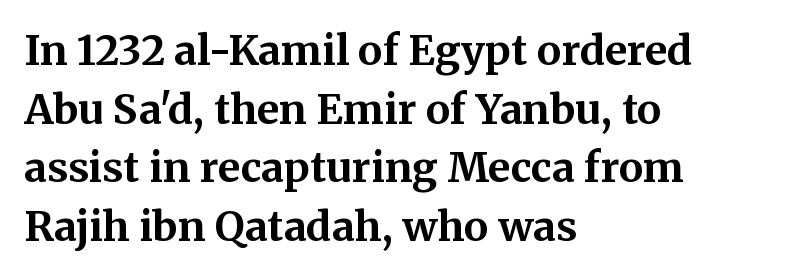
The image shows 41 px bold serif type, upright; set left-aligned, normal line spacing (1.43x), normal letter spacing, not underlined; medium stroke contrast and a medium x-height.
